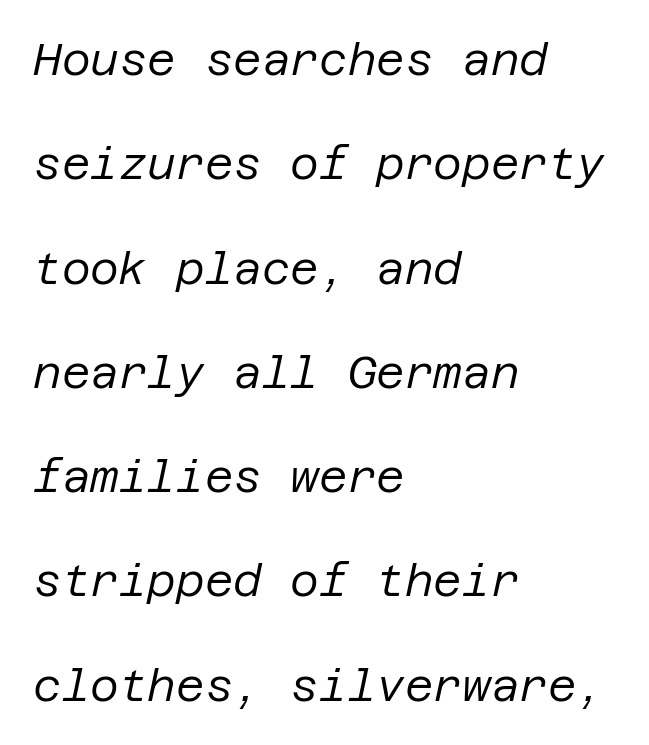
Q: Is the text bold? A: No.
Q: Is the text italic (slanted)? A: Yes, it leans right by about 12 degrees.
Q: Is the text underlined? A: No.
Q: How is the paragraph aligned? A: Left-aligned.
Q: Is the spacing between letters normal or unusually wide? A: Normal.
Q: Is the spacing between lines tight, normal or loose? A: Loose.
Q: Width (condensed, normal, or wide)? A: Normal.
Q: Stroke contrast? A: Low.
Q: x-height? A: Large.
